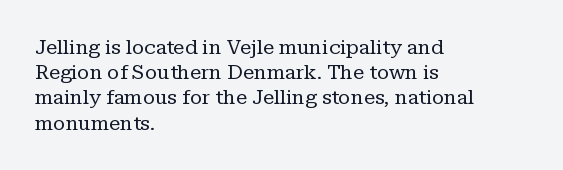
The image shows 20 px text type, upright; set left-aligned, normal line spacing (1.26x), normal letter spacing, not underlined.
